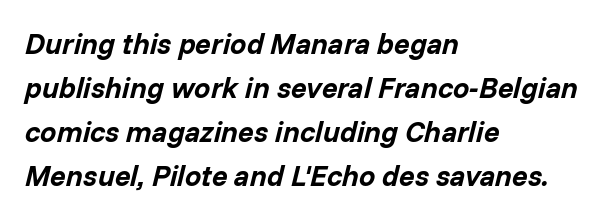
The image shows 29 px bold type, italic (leaning right); set left-aligned, normal line spacing (1.52x), normal letter spacing, not underlined; low stroke contrast and a medium x-height.
